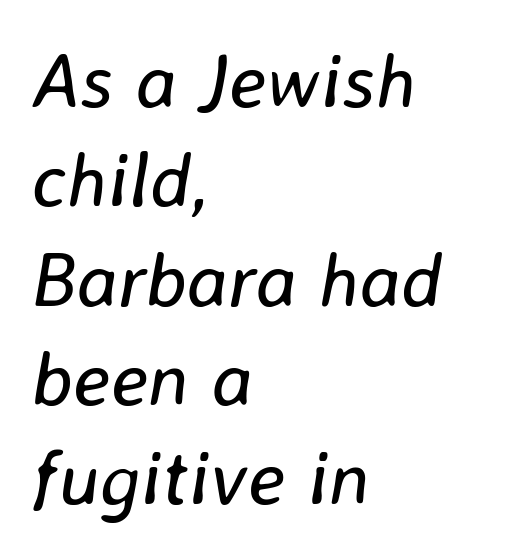
{"italic": "yes", "lean": "right", "slant_degrees": 8, "bold": "no", "weight": "regular", "width": "normal", "stroke_contrast": "low", "x_height": "medium", "monospaced": "no", "underline": "no", "align": "left", "line_spacing": "normal", "line_spacing_ratio": 1.29, "letter_spacing": "normal", "letter_spacing_em": 0.0, "glyph_px": 77}
